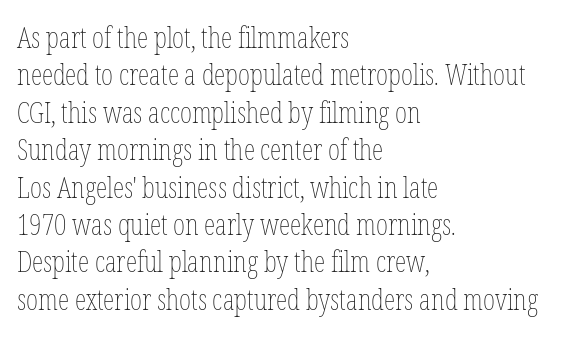
Q: Is the text bold? A: No.
Q: Is the text italic (slanted)? A: No, it is upright.
Q: Is the text underlined? A: No.
Q: How is the paragraph aligned? A: Left-aligned.
Q: Is the spacing between letters normal or unusually wide? A: Normal.
Q: Is the spacing between lines tight, normal or loose? A: Normal.
Q: Width (condensed, normal, or wide)? A: Condensed.
Q: Stroke contrast? A: Low.
Q: x-height? A: Medium.
Q: Monospaced? A: No.
